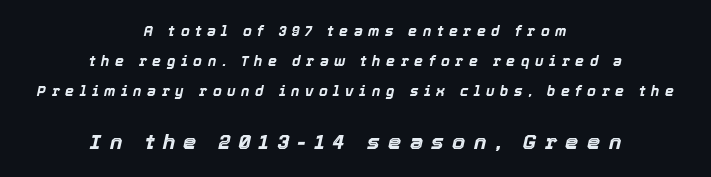
Q: Is the text bold? A: Yes.
Q: Is the text italic (slanted)? A: Yes, it leans right by about 12 degrees.
Q: Is the text underlined? A: No.
Q: How is the paragraph aligned? A: Centered.
Q: Is the spacing between letters normal or unusually wide? A: Unusually wide.
Q: Is the spacing between lines tight, normal or loose? A: Loose.
Q: Which block of text is set in a larger size, the first (top) or the second (bottom)? A: The second (bottom) one.
